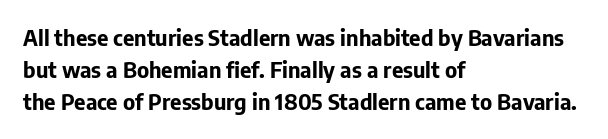
The image shows 22 px bold type, upright; set left-aligned, normal line spacing (1.46x), normal letter spacing, not underlined.
